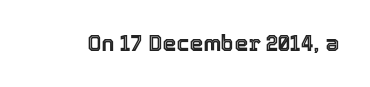
{"italic": "no", "underline": "no", "letter_spacing": "normal", "letter_spacing_em": 0.0, "glyph_px": 22}
